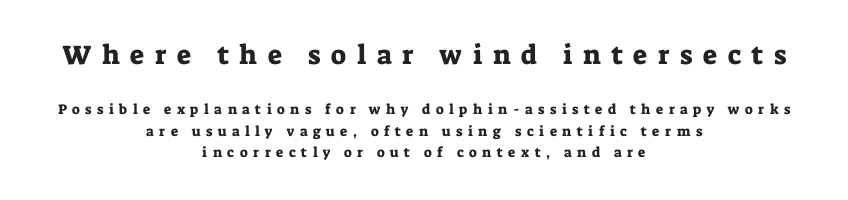
Does the lettering tilt? It doesn't — this is upright. Honestly, the row spacing looks completely unremarkable. Reading top to bottom, the characters get smaller at the block break. Lines of text with bare space underneath.
